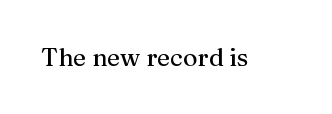
The image shows 25 px text type, upright; set normal letter spacing, not underlined.
